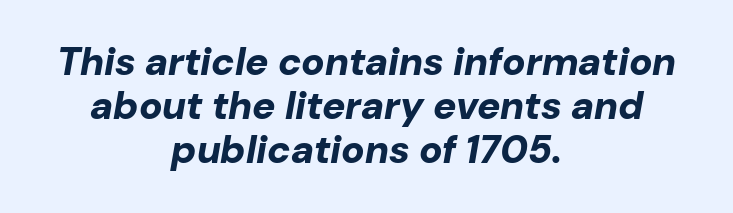
Q: Is the text bold? A: Yes.
Q: Is the text italic (slanted)? A: Yes, it leans right by about 10 degrees.
Q: Is the text underlined? A: No.
Q: How is the paragraph aligned? A: Centered.
Q: Is the spacing between letters normal or unusually wide? A: Normal.
Q: Is the spacing between lines tight, normal or loose? A: Tight.
Q: Width (condensed, normal, or wide)? A: Normal.
Q: Stroke contrast? A: Low.
Q: x-height? A: Medium.
Q: Monospaced? A: No.
